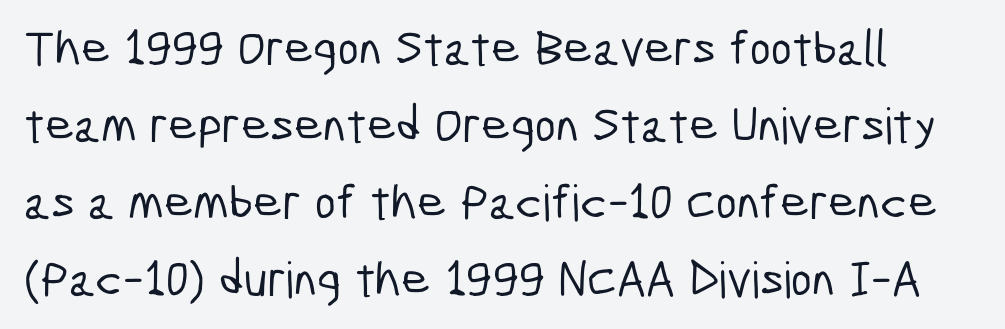
Q: Is the typeface a serif or a sans-serif typeface? A: Sans-serif.
Q: Is the text underlined? A: No.
Q: Is the spacing between letters normal or unusually wide? A: Normal.
Q: Is the spacing between lines tight, normal or loose? A: Normal.
Q: Width (condensed, normal, or wide)? A: Condensed.
Q: Stroke contrast? A: Low.
Q: x-height? A: Medium.
Q: Monospaced? A: No.
